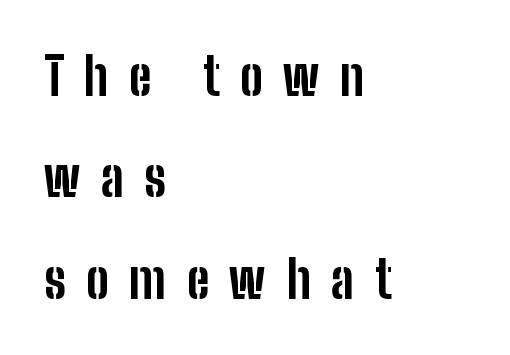
Q: Is the text bold? A: Yes.
Q: Is the text italic (slanted)? A: No, it is upright.
Q: Is the typeface a serif or a sans-serif typeface? A: Sans-serif.
Q: Is the text underlined? A: No.
Q: How is the paragraph aligned? A: Left-aligned.
Q: Is the spacing between letters normal or unusually wide? A: Unusually wide.
Q: Is the spacing between lines tight, normal or loose? A: Loose.
Q: Width (condensed, normal, or wide)? A: Condensed.
Q: Stroke contrast? A: Low.
Q: x-height? A: Medium.
Q: Monospaced? A: No.
